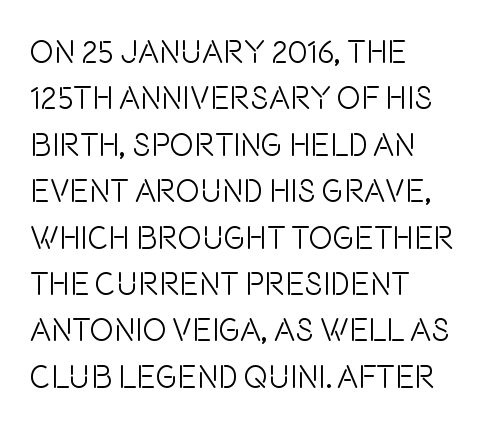
The typography opts for an upright posture over an oblique one. Quick note: interline space is typical. Is this a fixed-width face? No — the glyphs have proportional, varying widths. The text was rendered using a sans face with plain stroke endings. A classic flush-left, rag-right setting is used for this passage. Each word holds together tightly as a unit, with standard inter-letter gaps.
